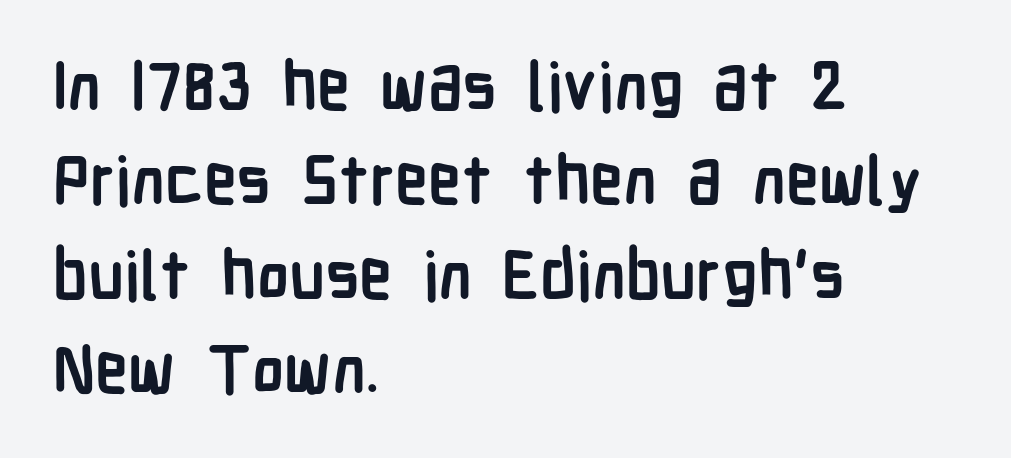
Q: Is the text bold? A: Yes.
Q: Is the text italic (slanted)? A: No, it is upright.
Q: Is the typeface a serif or a sans-serif typeface? A: Sans-serif.
Q: Is the text underlined? A: No.
Q: How is the paragraph aligned? A: Left-aligned.
Q: Is the spacing between letters normal or unusually wide? A: Normal.
Q: Is the spacing between lines tight, normal or loose? A: Normal.
Q: Width (condensed, normal, or wide)? A: Condensed.
Q: Stroke contrast? A: Low.
Q: x-height? A: Medium.
Q: Monospaced? A: No.
